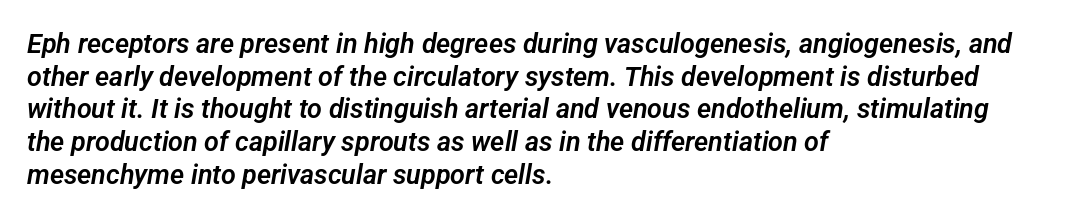
{"underline": "no", "align": "left", "line_spacing_ratio": 1.21, "letter_spacing": "normal", "letter_spacing_em": 0.0, "glyph_px": 27}
